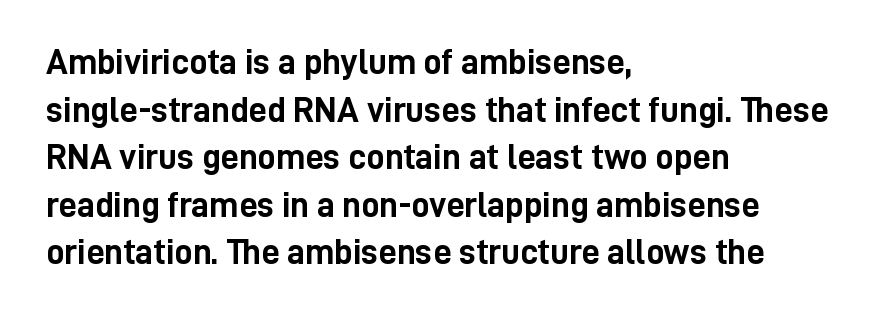
{"serif": "no", "italic": "no", "bold": "yes", "weight": "semibold", "width": "condensed", "stroke_contrast": "low", "x_height": "medium", "monospaced": "no", "underline": "no", "align": "left", "line_spacing": "normal", "line_spacing_ratio": 1.32, "letter_spacing": "normal", "letter_spacing_em": 0.0, "glyph_px": 36}
